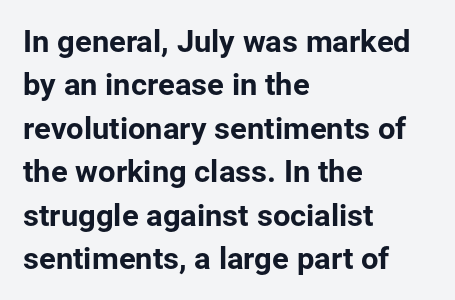
A roman cut, with each character standing at attention. The paragraph shown leans on its left margin. Check the space under the baseline: it is left empty. The face used here is proportionally spaced, like ordinary book or web type. The face used here is rendered with its standard letterfit. Compared with typical paragraphs, the rows here are spaced about the same.
